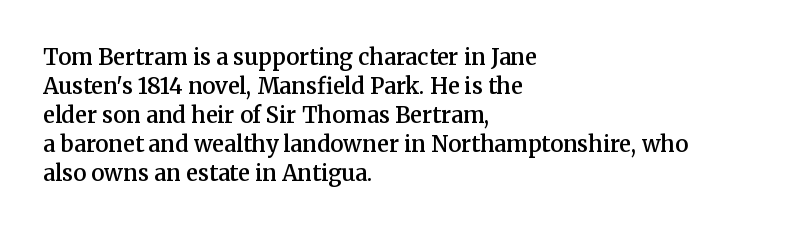
Q: Is the text bold? A: Semi-bold.
Q: Is the text italic (slanted)? A: No, it is upright.
Q: Is the text underlined? A: No.
Q: How is the paragraph aligned? A: Left-aligned.
Q: Is the spacing between letters normal or unusually wide? A: Normal.
Q: Is the spacing between lines tight, normal or loose? A: Normal.
